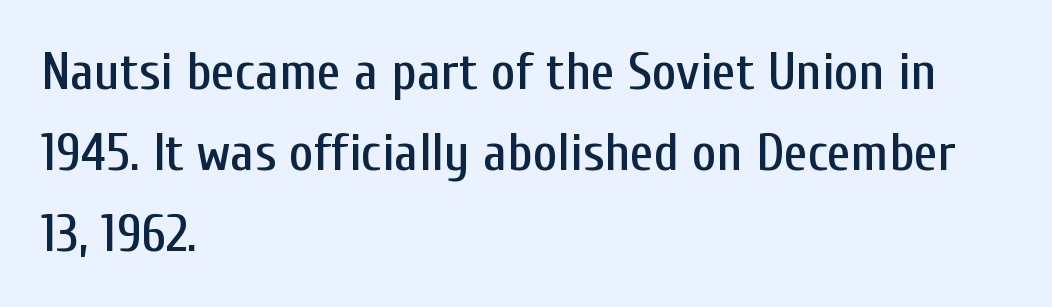
Vertical spacing — default. The string is rendered with underlining switched off. Characters remain perfectly vertical along every line. Is this a fixed-width face? No — the glyphs have proportional, varying widths. The line texture is even and compact thanks to regular tracking. The letters carry no serifs — their stems end cleanly without finishing strokes.
